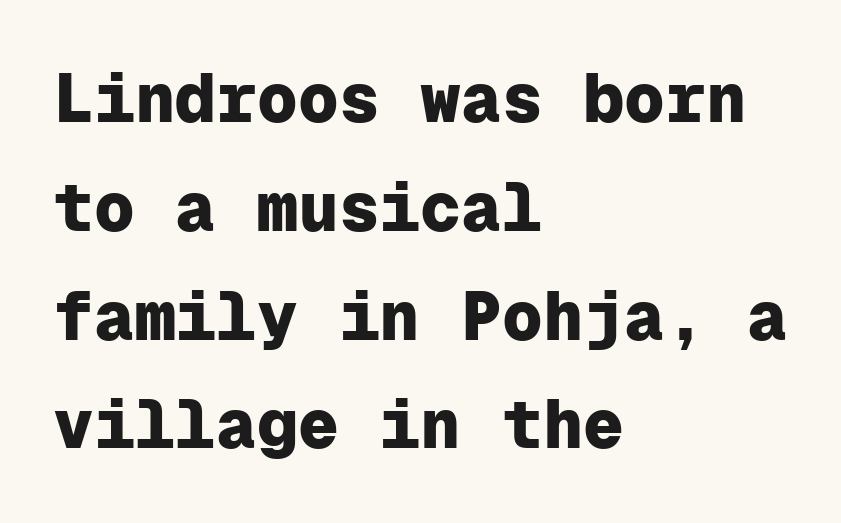
{"serif": "no", "italic": "no", "bold": "yes", "weight": "heavy", "width": "normal", "stroke_contrast": "low", "x_height": "medium", "monospaced": "yes", "underline": "no", "align": "left", "line_spacing": "normal", "line_spacing_ratio": 1.6, "letter_spacing": "normal", "letter_spacing_em": 0.0, "glyph_px": 68}
